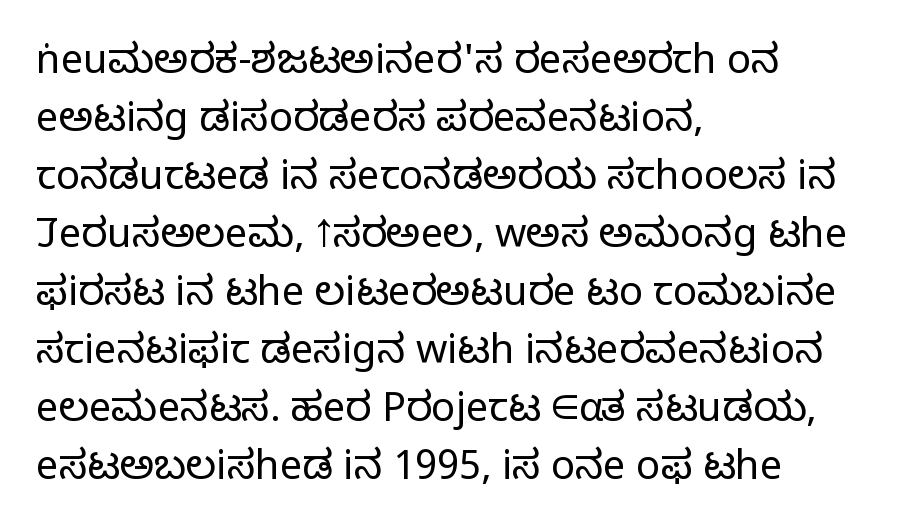
Q: Is the text bold? A: No.
Q: Is the text italic (slanted)? A: No, it is upright.
Q: Is the typeface a serif or a sans-serif typeface? A: Sans-serif.
Q: Is the text underlined? A: No.
Q: How is the paragraph aligned? A: Left-aligned.
Q: Is the spacing between letters normal or unusually wide? A: Normal.
Q: Is the spacing between lines tight, normal or loose? A: Normal.
Q: Width (condensed, normal, or wide)? A: Normal.
Q: Stroke contrast? A: Low.
Q: x-height? A: Medium.
Q: Monospaced? A: No.
